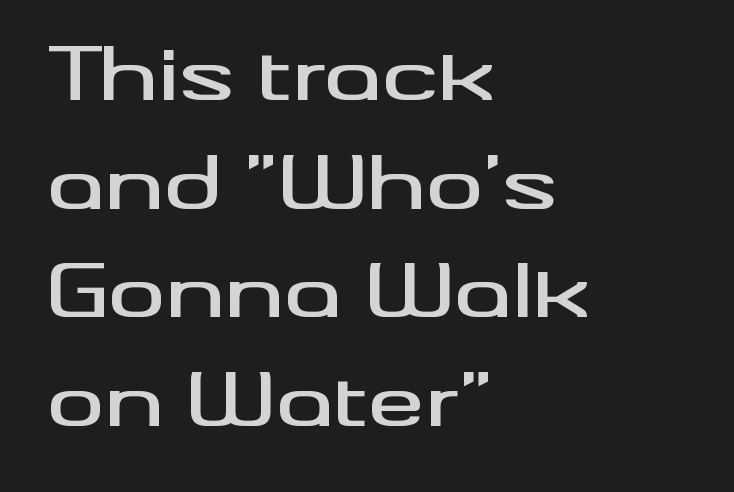
Posture: vertical. The rows are spaced the way most documents space them. This rendering employs a face without finishing strokes, i.e., a sans-serif. Descenders are the only things crossing below the line.
